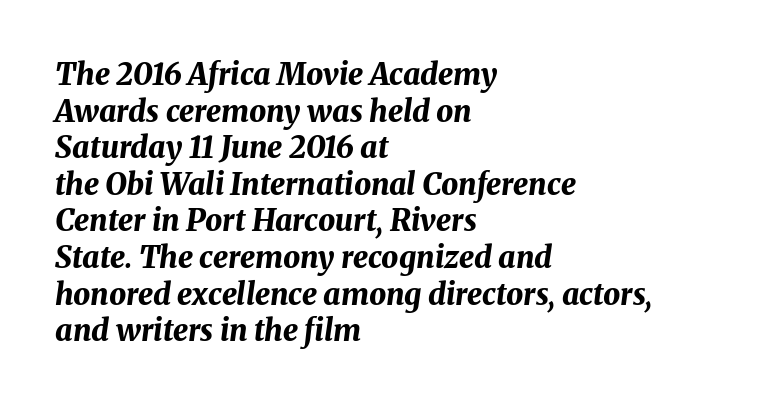
The image shows 30 px bold type, italic (leaning right); set left-aligned, line spacing 1.22x, normal letter spacing, not underlined; medium stroke contrast and a medium x-height.
